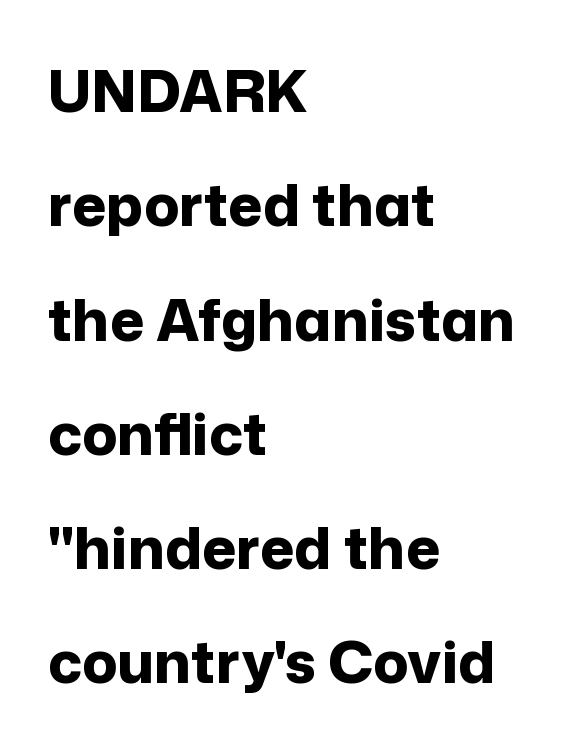
The image shows 58 px bold sans-serif type, upright; set left-aligned, loose line spacing (1.97x), normal letter spacing, not underlined; low stroke contrast and a medium x-height.
